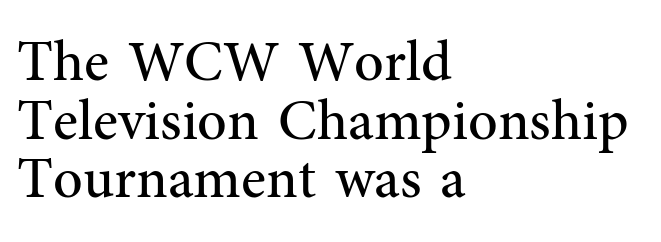
Yep, those are serifs on the letters. Any mark beneath the type? The region is blank. Proportional: the letters do not fall into vertical columns. The line-height multiplier appears low, near solid setting. The lines in this sample share a left origin and differ only in where they stop.
